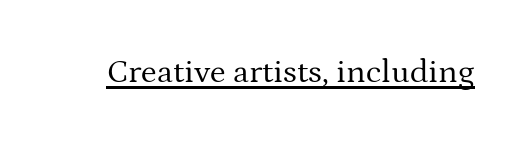
{"serif": "yes", "italic": "no", "bold": "no", "weight": "regular", "width": "normal", "stroke_contrast": "medium", "x_height": "medium", "monospaced": "no", "underline": "yes", "letter_spacing": "normal", "letter_spacing_em": 0.0, "glyph_px": 33}
